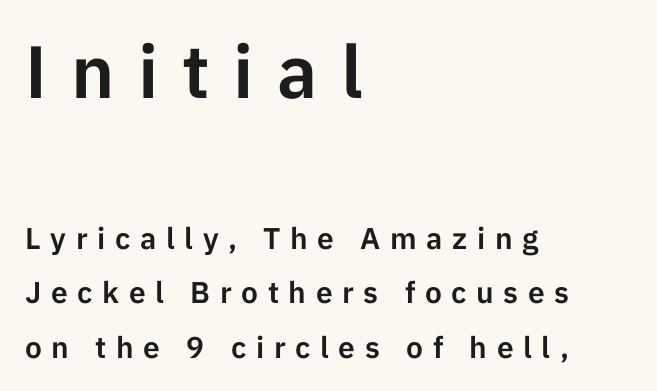
Note the varied advance widths — an 'i' is clearly narrower than an 'm'. In terms of letterspacing, this is a distinctly airy, spread setting. Large over small — that's the arrangement of the two blocks here. Serif or sans? Sans — the stroke terminals are bare. Caption: multi-line text, flush left, ragged right.
